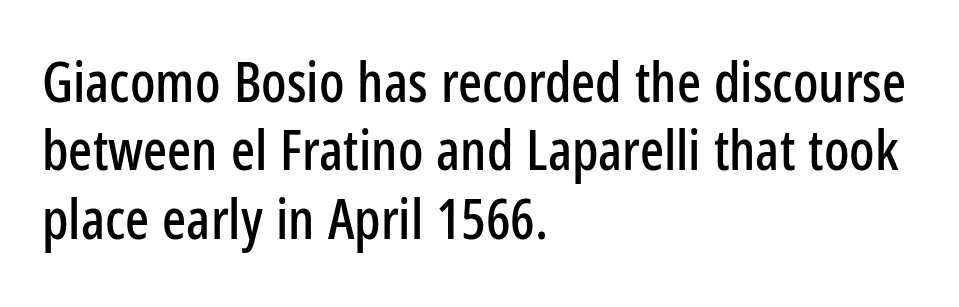
Q: Is the text italic (slanted)? A: No, it is upright.
Q: Is the typeface a serif or a sans-serif typeface? A: Sans-serif.
Q: Is the text underlined? A: No.
Q: How is the paragraph aligned? A: Left-aligned.
Q: Is the spacing between letters normal or unusually wide? A: Normal.
Q: Width (condensed, normal, or wide)? A: Condensed.
Q: Stroke contrast? A: Low.
Q: x-height? A: Medium.
Q: Monospaced? A: No.
